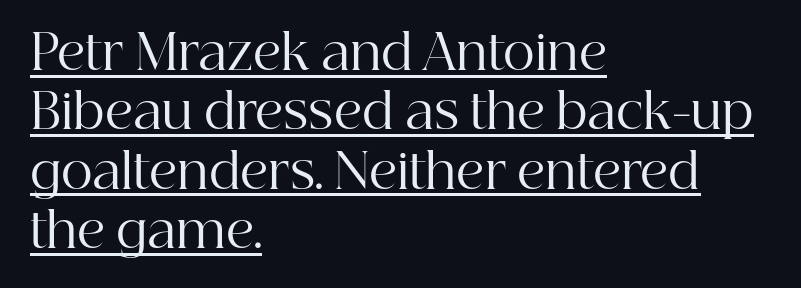
{"serif": "yes", "italic": "no", "bold": "no", "weight": "regular", "width": "normal", "stroke_contrast": "high", "x_height": "medium", "monospaced": "no", "underline": "yes", "align": "left", "line_spacing_ratio": 1.21, "letter_spacing": "normal", "letter_spacing_em": 0.0, "glyph_px": 49}
